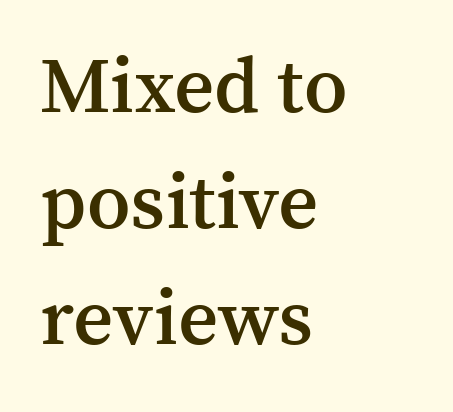
The image shows 78 px semibold serif type, upright; set left-aligned, normal line spacing (1.49x), normal letter spacing, not underlined; medium stroke contrast and a medium x-height.
